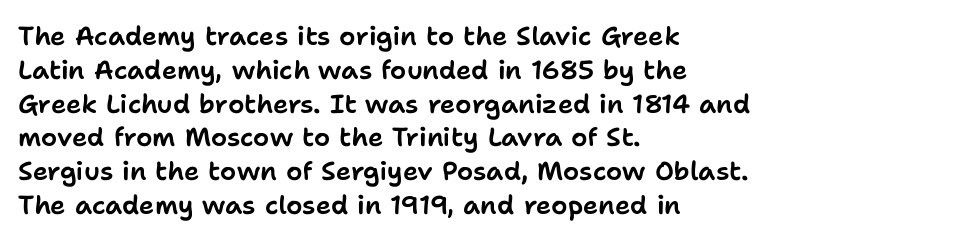
The image shows 26 px text type, upright; set left-aligned, normal line spacing (1.3x), normal letter spacing, not underlined.
